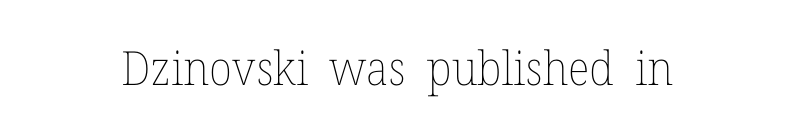
Q: Is the text bold? A: No.
Q: Is the text italic (slanted)? A: No, it is upright.
Q: Is the text underlined? A: No.
Q: Is the spacing between letters normal or unusually wide? A: Normal.
Q: Width (condensed, normal, or wide)? A: Normal.
Q: Stroke contrast? A: Low.
Q: x-height? A: Medium.
Q: Monospaced? A: No.
